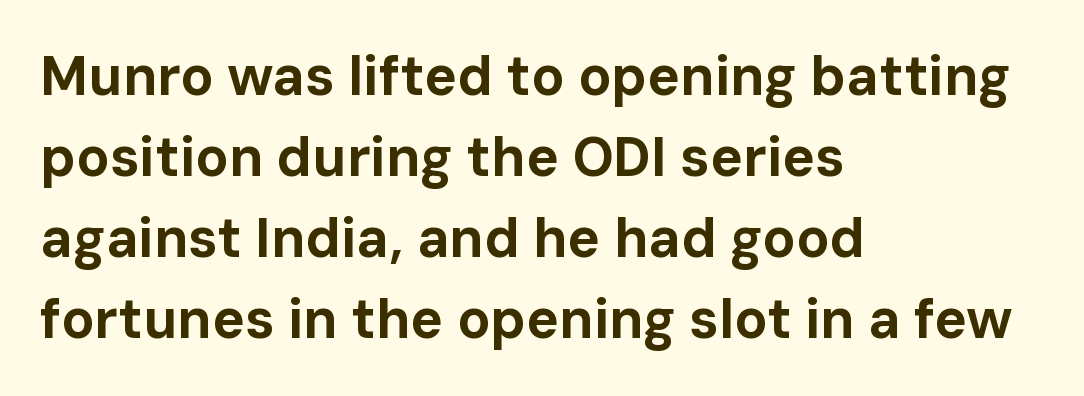
Quick note: not italic, upright. The lines in this sample share a left origin and differ only in where they stop. This sample uses a sans-serif face. This sample has the flowing, uneven cadence of proportional lettering.
